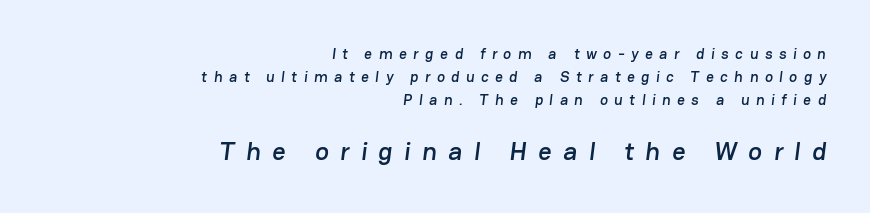
Q: Is the text underlined? A: No.
Q: How is the paragraph aligned? A: Right-aligned.
Q: Is the spacing between letters normal or unusually wide? A: Unusually wide.
Q: Is the spacing between lines tight, normal or loose? A: Normal.
Q: Which block of text is set in a larger size, the first (top) or the second (bottom)? A: The second (bottom) one.
